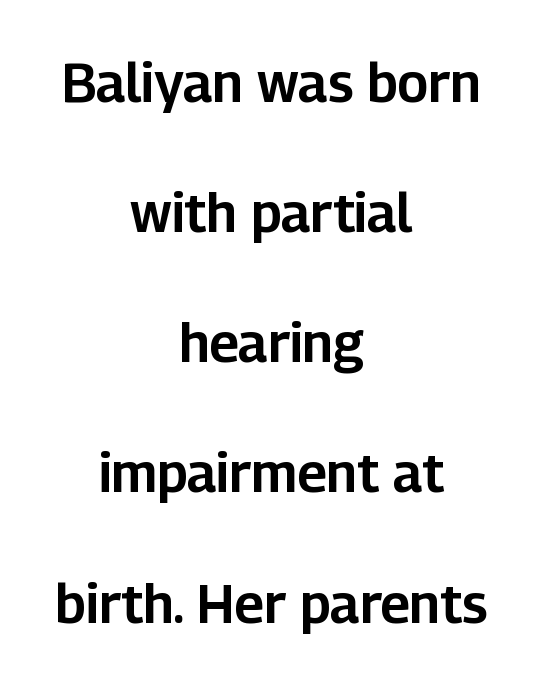
Check where the strokes stop: nothing finishes them off — pure sans. Nobody touched the tracking dial on this one. The passage shown stacks its lines with a broad gap. Does the lettering tilt? It doesn't — this is upright.
